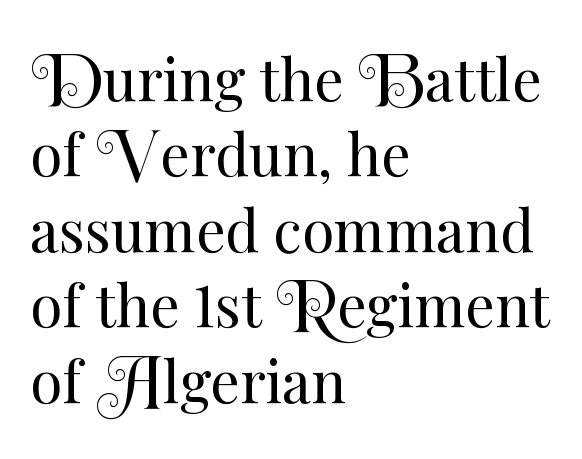
The image shows 58 px regular-weight type, upright; set left-aligned, normal line spacing (1.3x), normal letter spacing, not underlined; medium stroke contrast and a small x-height.
